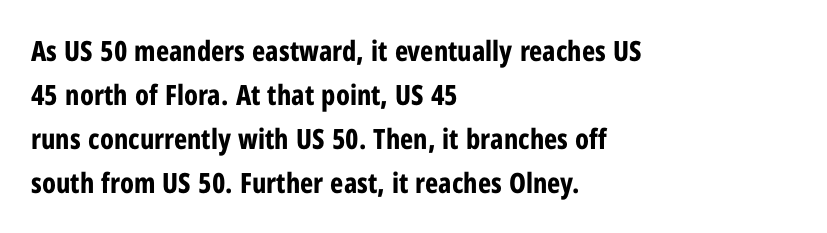
The image shows 28 px bold, condensed sans-serif type, upright; set left-aligned, normal line spacing (1.57x), normal letter spacing, not underlined; low stroke contrast and a medium x-height.
